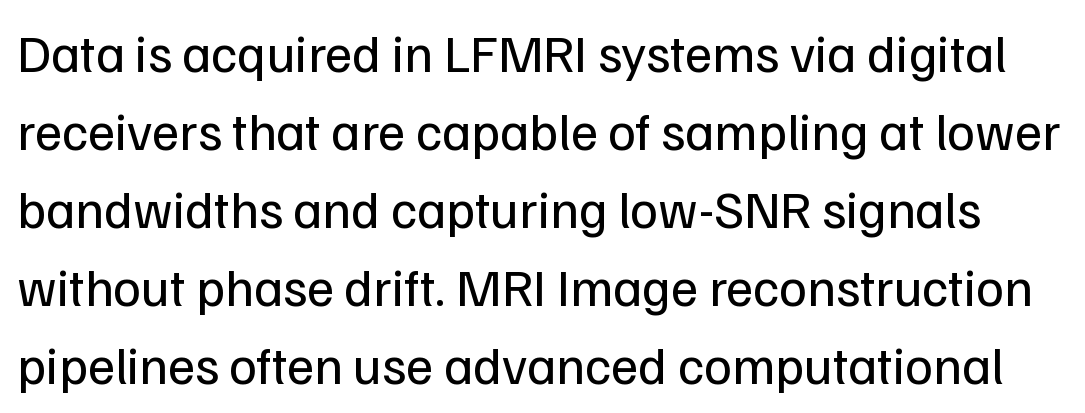
Between one letter and the next there's only the usual sliver of space. Here the designer chose a conventional face with non-uniform glyph widths. Bold? No — there's no thickening of the strokes. If you measured baseline to baseline, you'd find a middling distance. The specimen omits any rule beneath the text block's lines.
